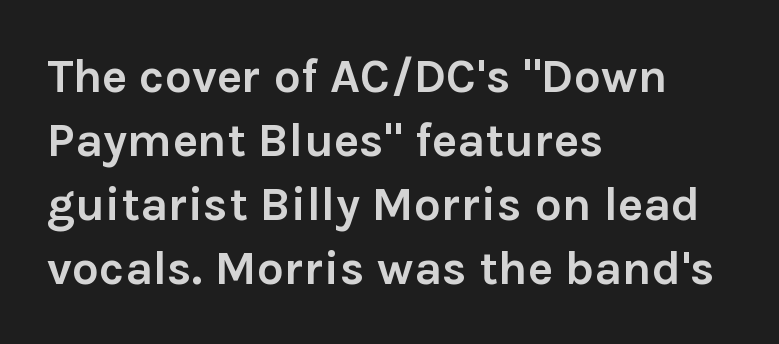
The image shows 48 px semibold sans-serif type, upright; set left-aligned, normal line spacing (1.33x), normal letter spacing, not underlined; a medium x-height.
